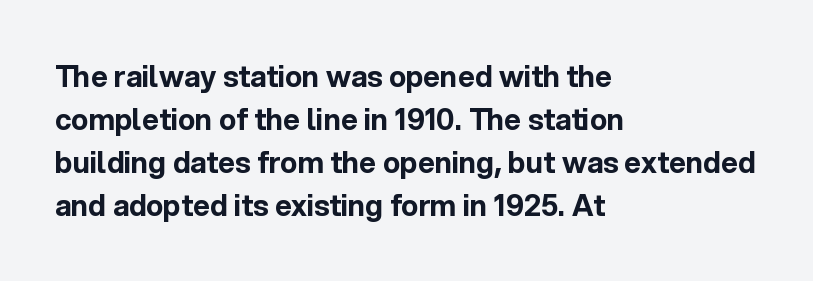
No extra tracking has been applied to these lines. The type sits square on the baseline with zero lean. The gap between lines stays unmarked. Font category for this specimen: sans-serif. Horizontal bands of white between lines are of average thickness. These lines are rendered in a variable-pitch font.
